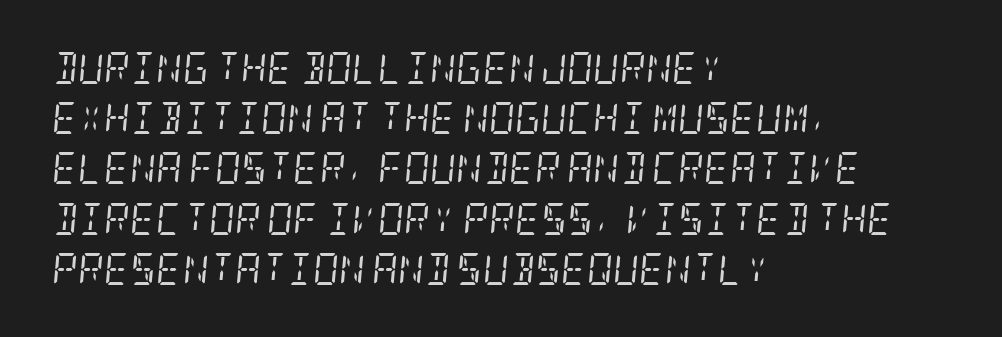
{"serif": "yes", "italic": "yes", "lean": "right", "slant_degrees": 5, "bold": "no", "weight": "regular", "width": "condensed", "stroke_contrast": "low", "x_height": "large", "underline": "no", "align": "left", "line_spacing": "normal", "line_spacing_ratio": 1.57, "letter_spacing": "normal", "letter_spacing_em": 0.0, "glyph_px": 32}
